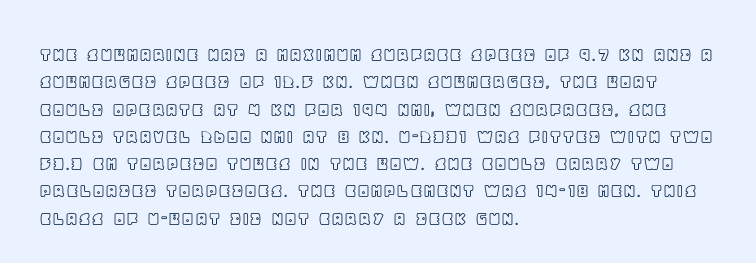
You could call the tracking neutral — neither tight nor loose. Honestly, there is no underline to notice here at all. This is roman type, the default non-slanted kind. Compared with a centered layout, this one pins lines to the left instead. Interline gaps are of average width in this sample.
